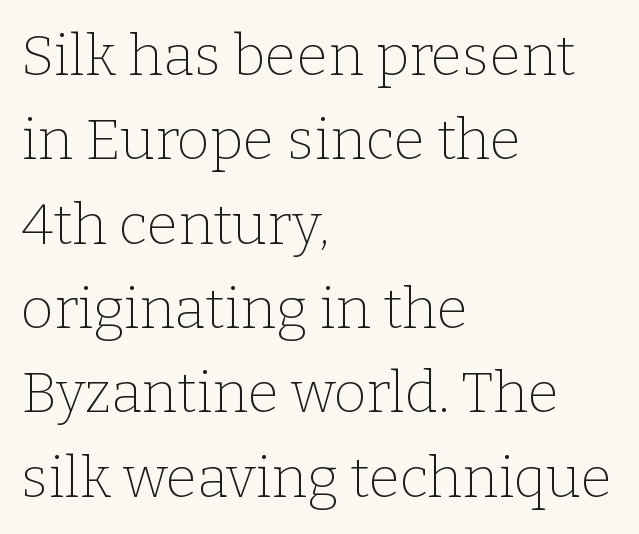
Q: Is the text bold? A: No.
Q: Is the text italic (slanted)? A: No, it is upright.
Q: Is the typeface a serif or a sans-serif typeface? A: Serif.
Q: Is the text underlined? A: No.
Q: How is the paragraph aligned? A: Left-aligned.
Q: Is the spacing between letters normal or unusually wide? A: Normal.
Q: Is the spacing between lines tight, normal or loose? A: Normal.
Q: Width (condensed, normal, or wide)? A: Normal.
Q: Stroke contrast? A: Low.
Q: x-height? A: Medium.
Q: Monospaced? A: No.
